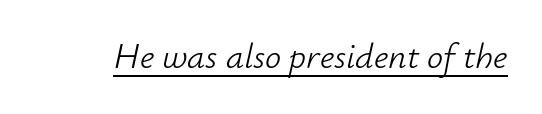
{"italic": "yes", "lean": "right", "slant_degrees": 12, "bold": "no", "weight": "light", "width": "normal", "stroke_contrast": "low", "x_height": "small", "monospaced": "no", "underline": "yes", "letter_spacing": "normal", "letter_spacing_em": 0.0, "glyph_px": 36}
